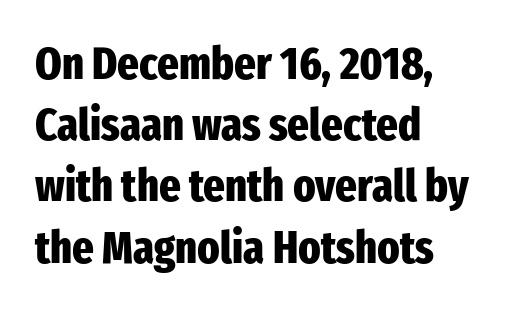
{"serif": "no", "italic": "no", "bold": "yes", "weight": "heavy", "width": "condensed", "stroke_contrast": "low", "x_height": "medium", "monospaced": "no", "underline": "no", "align": "left", "line_spacing": "normal", "line_spacing_ratio": 1.33, "letter_spacing": "normal", "letter_spacing_em": 0.0, "glyph_px": 46}
